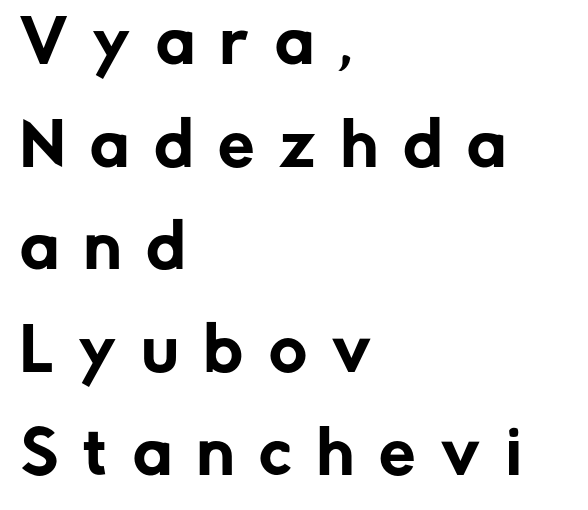
The image shows 58 px sans-serif type, upright; set left-aligned, line spacing 1.77x, unusually wide letter spacing (+0.44 em), not underlined; low stroke contrast and a medium x-height.
